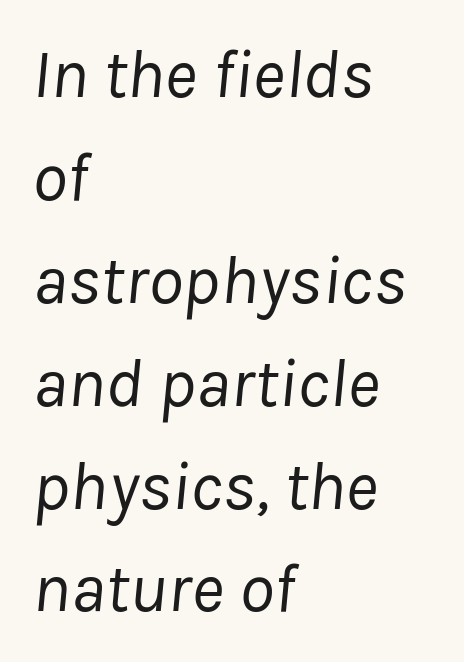
Q: Is the text bold? A: No.
Q: Is the text italic (slanted)? A: Yes, it leans right by about 8 degrees.
Q: Is the text underlined? A: No.
Q: How is the paragraph aligned? A: Left-aligned.
Q: Is the spacing between letters normal or unusually wide? A: Normal.
Q: Is the spacing between lines tight, normal or loose? A: Normal.
Q: Width (condensed, normal, or wide)? A: Normal.
Q: Stroke contrast? A: Low.
Q: x-height? A: Medium.
Q: Monospaced? A: No.
